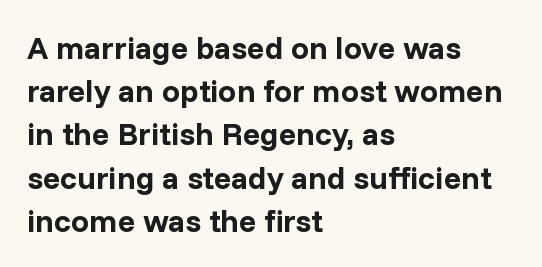
Q: Is the text bold? A: Yes.
Q: Is the text italic (slanted)? A: No, it is upright.
Q: Is the typeface a serif or a sans-serif typeface? A: Sans-serif.
Q: Is the text underlined? A: No.
Q: How is the paragraph aligned? A: Left-aligned.
Q: Is the spacing between letters normal or unusually wide? A: Normal.
Q: Is the spacing between lines tight, normal or loose? A: Normal.
Q: Width (condensed, normal, or wide)? A: Normal.
Q: Stroke contrast? A: Low.
Q: x-height? A: Medium.
Q: Monospaced? A: No.
